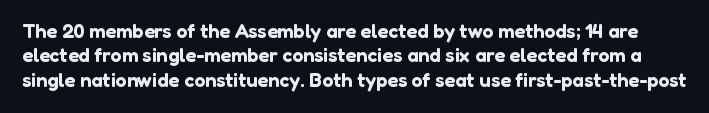
Upright lettering throughout. Type without underlining. Words appear dense and cohesive because spacing is normal.
